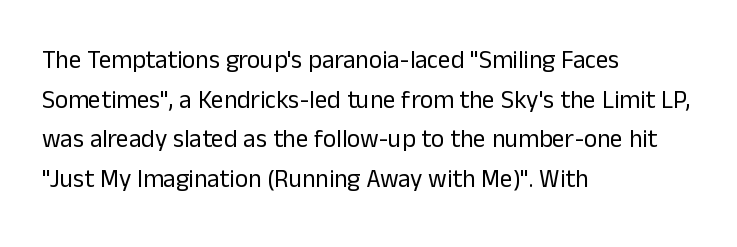
No italicization has been applied; the sample stays upright. Which margin do the lines hug? The left one — the right edge is uneven. Interline gaps are of average width in this sample. Descender tails drop into unmarked territory.
